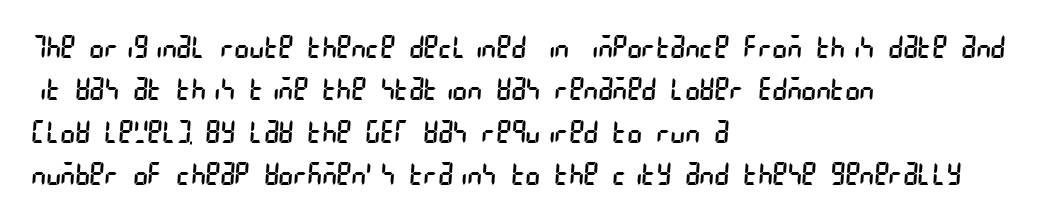
Q: Is the text bold? A: No.
Q: Is the typeface a serif or a sans-serif typeface? A: Sans-serif.
Q: Is the text underlined? A: No.
Q: How is the paragraph aligned? A: Left-aligned.
Q: Is the spacing between letters normal or unusually wide? A: Normal.
Q: Is the spacing between lines tight, normal or loose? A: Normal.
Q: Width (condensed, normal, or wide)? A: Condensed.
Q: Stroke contrast? A: Low.
Q: x-height? A: Large.
